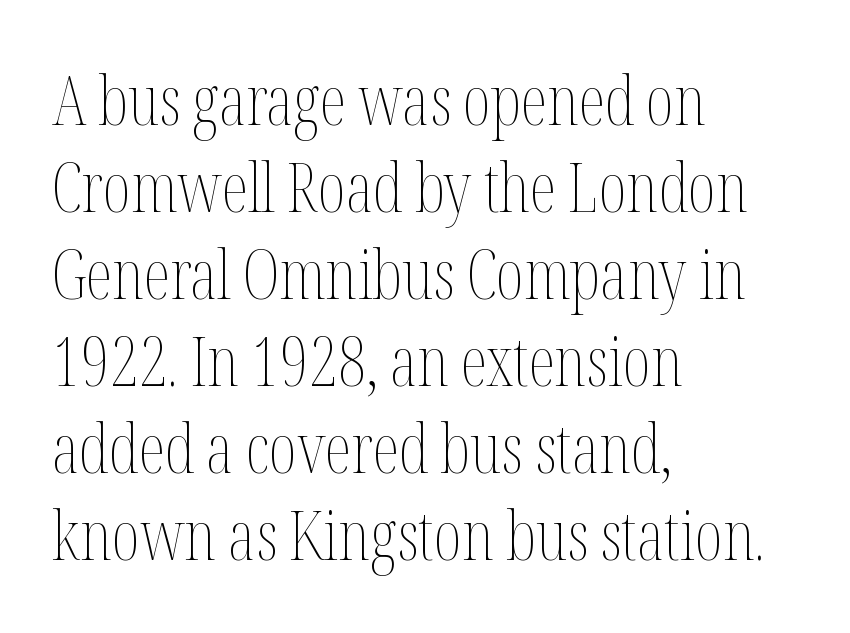
The passage shown is typed in a proportional face where columns would drift. The space directly below the letters is spotless. Does the copy run flush right? No — it runs flush left. Ascenders rise straight up at ninety degrees. Students, note that the glyphs here touch the page at normal intervals. Regular leading.
